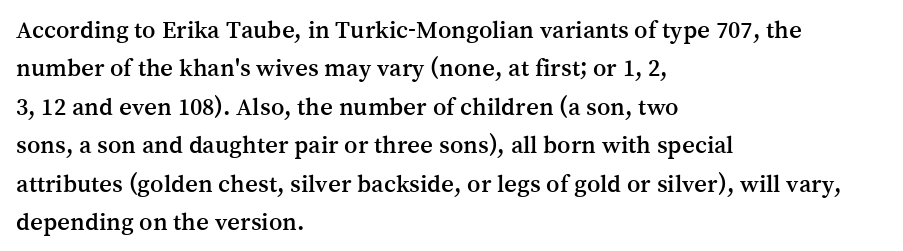
The image shows 25 px text type, upright; set left-aligned, normal line spacing (1.54x), normal letter spacing, not underlined.
